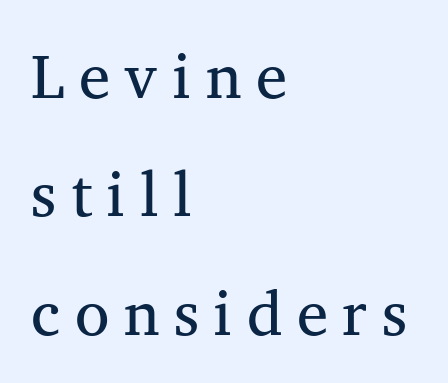
This sample uses a serif face. The lines in this sample share a left origin and differ only in where they stop. The gap between lines stays unmarked. Does extra space separate the letters? Yes, quite a lot of it. You could not count columns in this text — the font is proportionally spaced.
